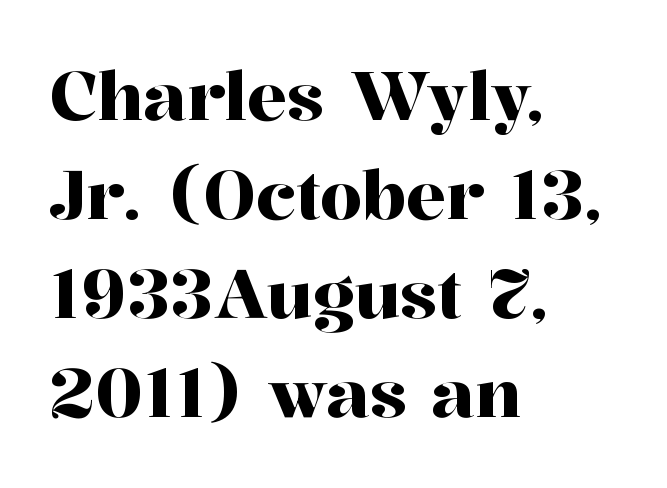
Q: Is the text italic (slanted)? A: No, it is upright.
Q: Is the typeface a serif or a sans-serif typeface? A: Serif.
Q: Is the text underlined? A: No.
Q: How is the paragraph aligned? A: Left-aligned.
Q: Is the spacing between letters normal or unusually wide? A: Normal.
Q: Is the spacing between lines tight, normal or loose? A: Normal.
Q: Width (condensed, normal, or wide)? A: Normal.
Q: Stroke contrast? A: High.
Q: x-height? A: Medium.
Q: Monospaced? A: No.
